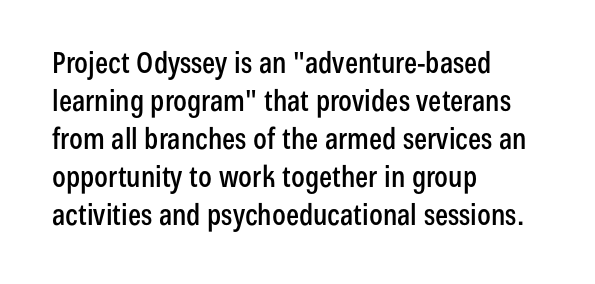
Q: Is the text italic (slanted)? A: No, it is upright.
Q: Is the typeface a serif or a sans-serif typeface? A: Sans-serif.
Q: Is the text underlined? A: No.
Q: How is the paragraph aligned? A: Left-aligned.
Q: Is the spacing between letters normal or unusually wide? A: Normal.
Q: Is the spacing between lines tight, normal or loose? A: Normal.
Q: Width (condensed, normal, or wide)? A: Condensed.
Q: Stroke contrast? A: Low.
Q: x-height? A: Medium.
Q: Monospaced? A: No.
